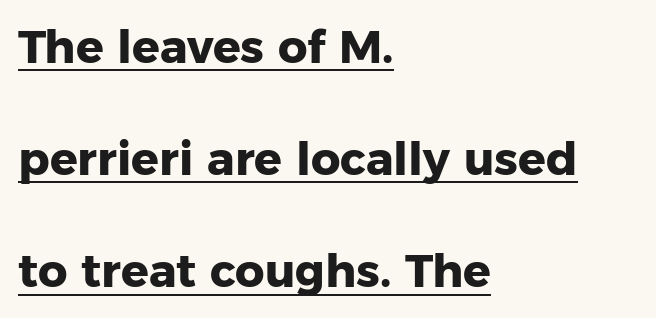
The image shows 46 px heavy sans-serif type, upright; set left-aligned, loose line spacing (2.44x), normal letter spacing, underlined; low stroke contrast and a medium x-height.
